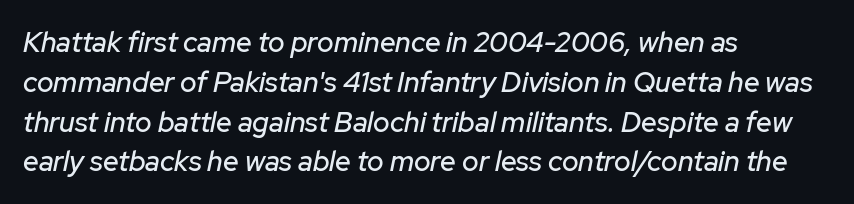
{"italic": "yes", "lean": "right", "slant_degrees": 12, "width": "normal", "stroke_contrast": "low", "x_height": "medium", "monospaced": "no", "underline": "no", "align": "left", "line_spacing": "normal", "line_spacing_ratio": 1.42, "letter_spacing": "normal", "letter_spacing_em": 0.0, "glyph_px": 28}
